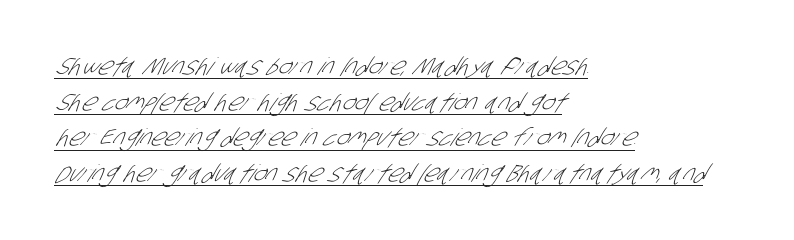
The passage shown has conventional tracking throughout. Alignment: flush left. Normally led — the rows are evenly, conventionally spaced. Weight: regular or lighter. Has an underline been added? It has.
